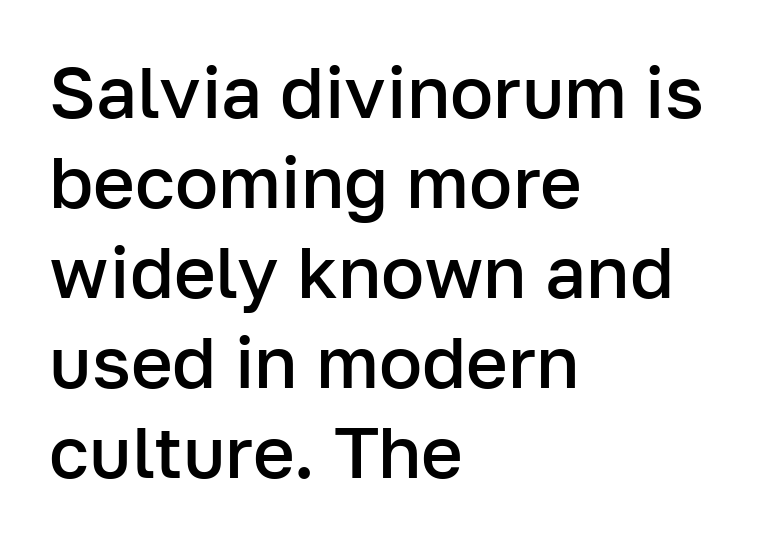
Q: Is the text bold? A: Semi-bold.
Q: Is the text italic (slanted)? A: No, it is upright.
Q: Is the typeface a serif or a sans-serif typeface? A: Sans-serif.
Q: Is the text underlined? A: No.
Q: How is the paragraph aligned? A: Left-aligned.
Q: Is the spacing between letters normal or unusually wide? A: Normal.
Q: Is the spacing between lines tight, normal or loose? A: Normal.
Q: Width (condensed, normal, or wide)? A: Normal.
Q: Stroke contrast? A: Low.
Q: x-height? A: Medium.
Q: Monospaced? A: No.
